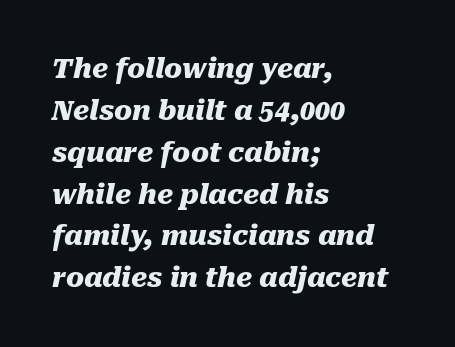
The image shows 27 px bold type, italic (leaning right); set left-aligned, normal line spacing (1.55x), normal letter spacing, not underlined.
